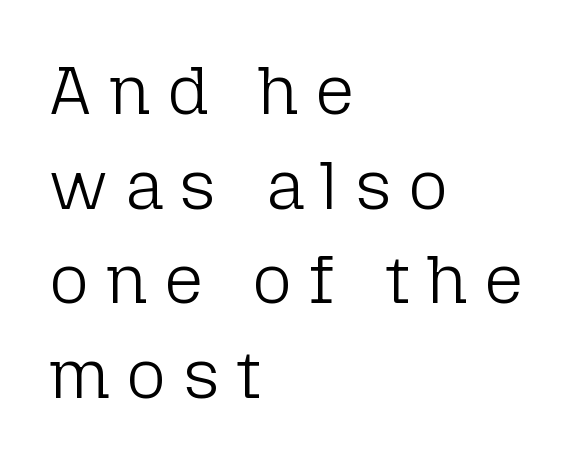
The gap between lines stays unmarked. A typesetter would call this heavily tracked-out type. Vertical stems look standard width or narrower in stroke. Which margin do the lines hug? The left one — the right edge is uneven. Characters remain perfectly vertical along every line. Vertically, the passage feels balanced, rows spaced as you'd expect.
